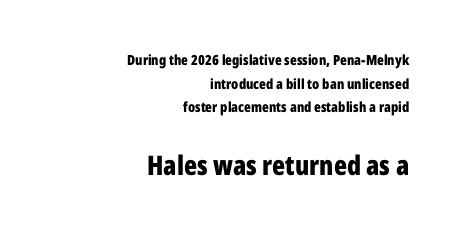
{"italic": "no", "bold": "yes", "underline": "no", "align": "right", "line_spacing": "normal", "line_spacing_ratio": 1.69, "letter_spacing": "normal", "letter_spacing_em": 0.0, "larger_block": "second", "size_ratio": 1.93, "glyph_px": 27}
